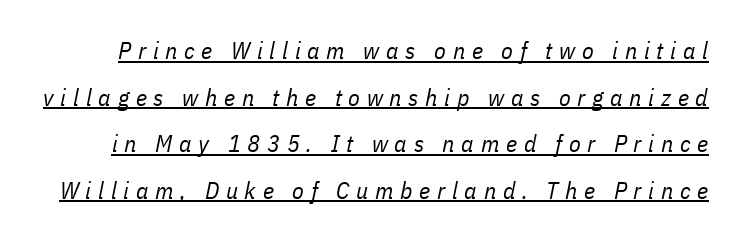
This block would shrink considerably if given ordinary leading; it's expanded now. Each line of the rendering has a horizontal stroke beneath the glyphs. Weight: regular or lighter. The tracking reads as deliberately expanded to a designer's eye.
